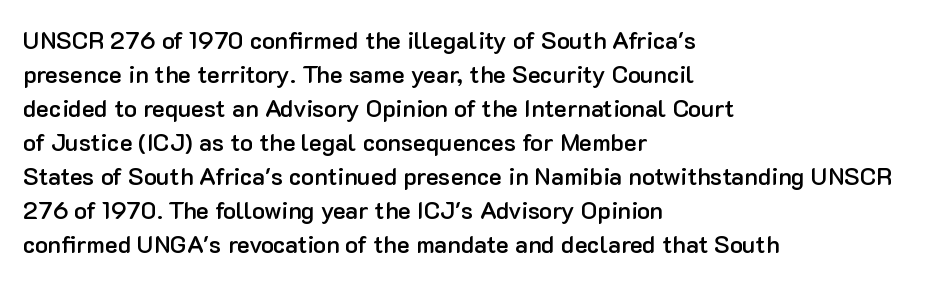
Q: Is the text bold? A: Semi-bold.
Q: Is the text italic (slanted)? A: No, it is upright.
Q: Is the text underlined? A: No.
Q: How is the paragraph aligned? A: Left-aligned.
Q: Is the spacing between letters normal or unusually wide? A: Normal.
Q: Is the spacing between lines tight, normal or loose? A: Normal.
